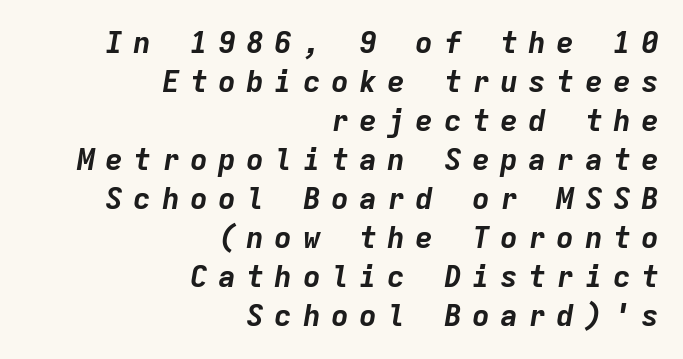
Q: Is the text bold? A: Yes.
Q: Is the text italic (slanted)? A: Yes, it leans right by about 9 degrees.
Q: Is the text underlined? A: No.
Q: How is the paragraph aligned? A: Right-aligned.
Q: Is the spacing between letters normal or unusually wide? A: Unusually wide.
Q: Is the spacing between lines tight, normal or loose? A: Normal.
Q: Width (condensed, normal, or wide)? A: Normal.
Q: Stroke contrast? A: Low.
Q: x-height? A: Medium.
Q: Monospaced? A: Yes.
